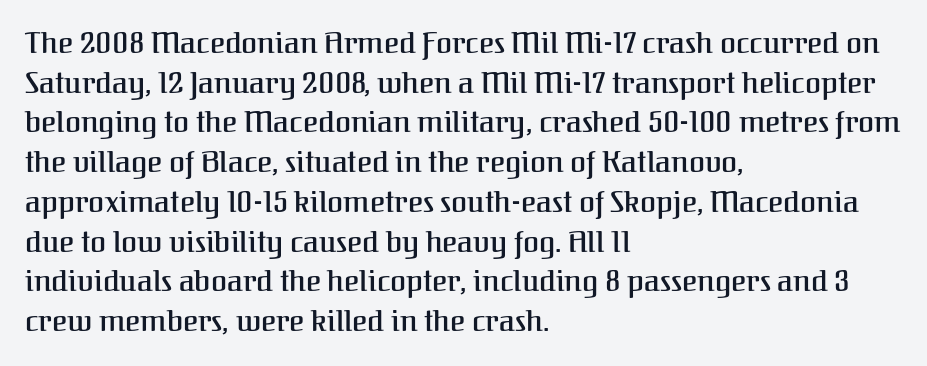
The image shows 29 px serif type, upright; set left-aligned, normal line spacing (1.37x), normal letter spacing, not underlined; medium stroke contrast and a medium x-height.
